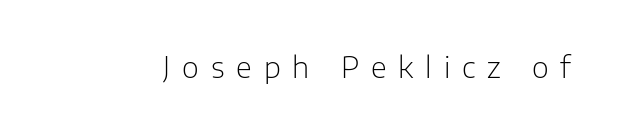
Q: Is the text bold? A: No.
Q: Is the text italic (slanted)? A: No, it is upright.
Q: Is the typeface a serif or a sans-serif typeface? A: Sans-serif.
Q: Is the text underlined? A: No.
Q: Is the spacing between letters normal or unusually wide? A: Unusually wide.
Q: Width (condensed, normal, or wide)? A: Normal.
Q: Stroke contrast? A: Low.
Q: x-height? A: Medium.
Q: Monospaced? A: No.
